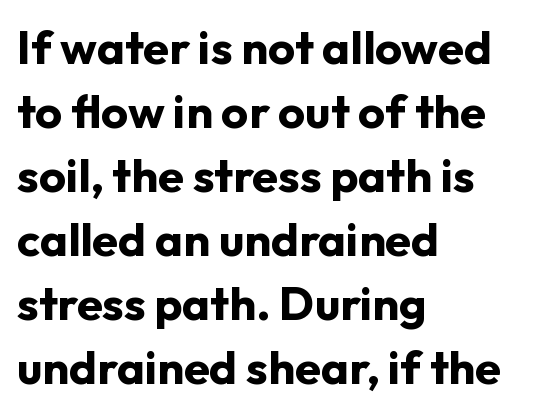
This sample keeps an unexceptional amount of space between lines. This is heavy type, rendered in bold. In terms of letterform style, serifs are entirely absent. The face used here is rendered with its standard letterfit.
